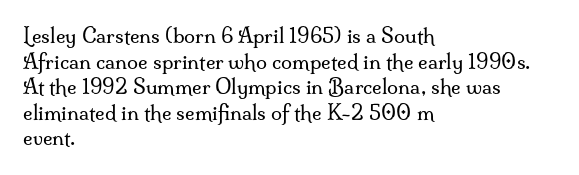
{"italic": "no", "bold": "no", "underline": "no", "align": "left", "line_spacing": "normal", "line_spacing_ratio": 1.28, "letter_spacing": "normal", "letter_spacing_em": 0.0, "glyph_px": 20}
